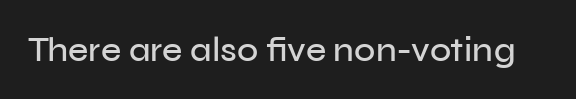
The words here are not underlined. Posture: upright roman. Each letter's strokes conclude bluntly, with no projecting serifs. Spacing between characters is what you'd get straight out of the box.
